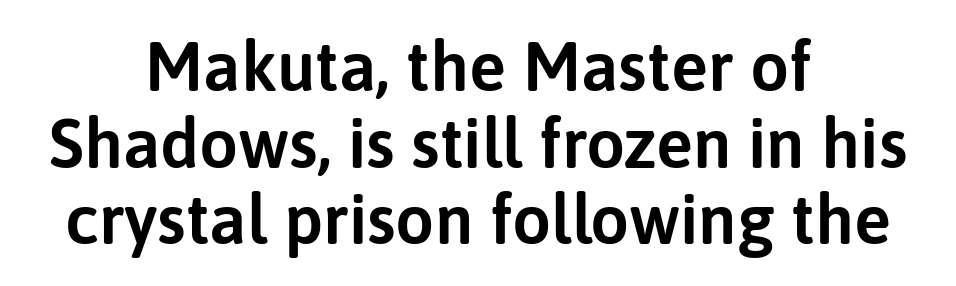
The image shows 69 px sans-serif type, upright; set centered, tight line spacing (1.11x), normal letter spacing, not underlined; low stroke contrast and a medium x-height.
